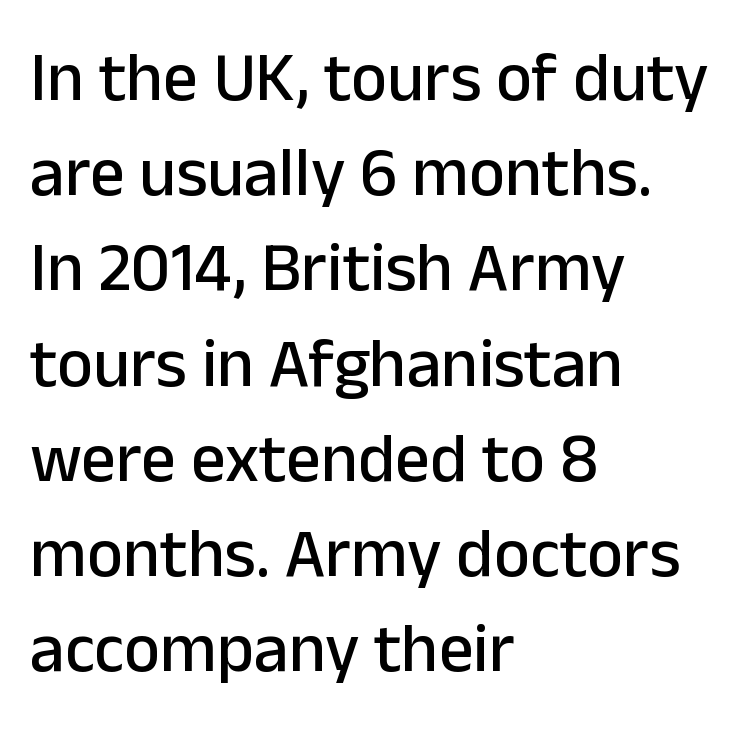
{"serif": "no", "italic": "no", "width": "normal", "stroke_contrast": "low", "x_height": "medium", "monospaced": "no", "underline": "no", "align": "left", "line_spacing": "normal", "line_spacing_ratio": 1.38, "letter_spacing": "normal", "letter_spacing_em": 0.0, "glyph_px": 69}
